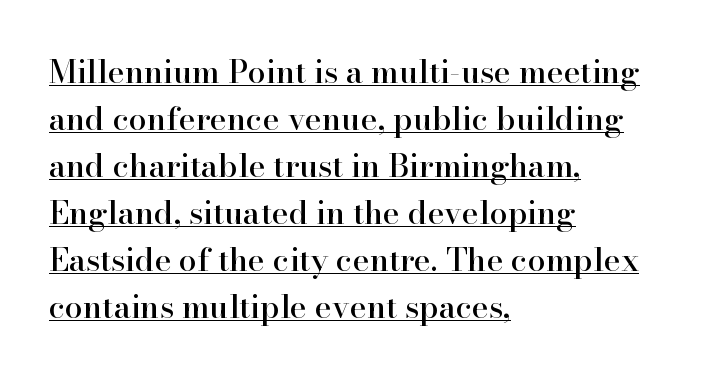
{"serif": "yes", "italic": "no", "width": "normal", "stroke_contrast": "high", "x_height": "small", "monospaced": "no", "underline": "yes", "align": "left", "line_spacing": "normal", "line_spacing_ratio": 1.47, "letter_spacing": "normal", "letter_spacing_em": 0.0, "glyph_px": 32}
